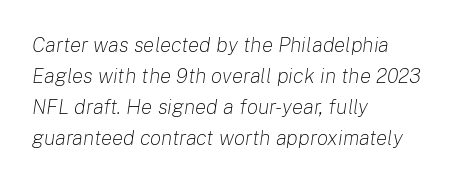
The image shows 21 px text type, italic (leaning right); set left-aligned, normal line spacing (1.47x), normal letter spacing, not underlined.
